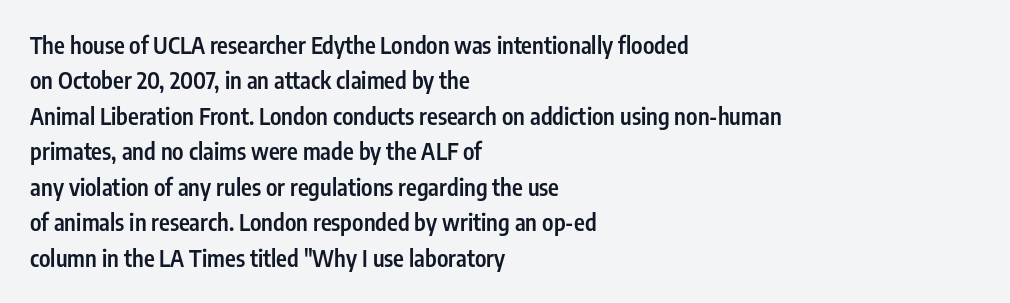
A bit beefed up — I'd call it semibold rather than bold. Upright lettering throughout. Students, observe: this is what conventionally led text looks like. The typesetter chose a ragged-right arrangement here. The rendering keeps characters at their native spacing. Only glyphs here, with clear space below each row.
